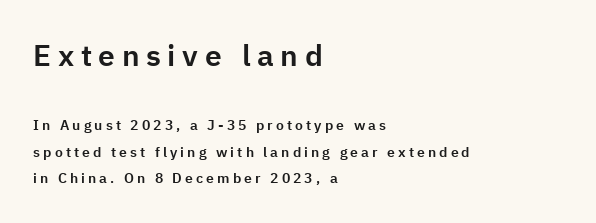
Q: Is the text italic (slanted)? A: No, it is upright.
Q: Is the typeface a serif or a sans-serif typeface? A: Sans-serif.
Q: Is the text underlined? A: No.
Q: How is the paragraph aligned? A: Left-aligned.
Q: Is the spacing between letters normal or unusually wide? A: Unusually wide.
Q: Is the spacing between lines tight, normal or loose? A: Loose.
Q: Which block of text is set in a larger size, the first (top) or the second (bottom)? A: The first (top) one.
Q: Width (condensed, normal, or wide)? A: Normal.
Q: Stroke contrast? A: Low.
Q: x-height? A: Medium.
Q: Monospaced? A: No.
